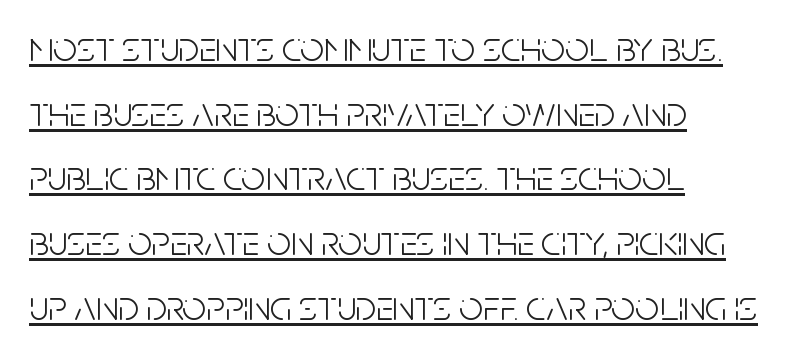
{"serif": "no", "italic": "no", "bold": "no", "weight": "light", "width": "condensed", "stroke_contrast": "low", "x_height": "large", "monospaced": "no", "underline": "yes", "align": "left", "line_spacing": "normal", "line_spacing_ratio": 1.54, "letter_spacing": "normal", "letter_spacing_em": 0.0, "glyph_px": 42}
